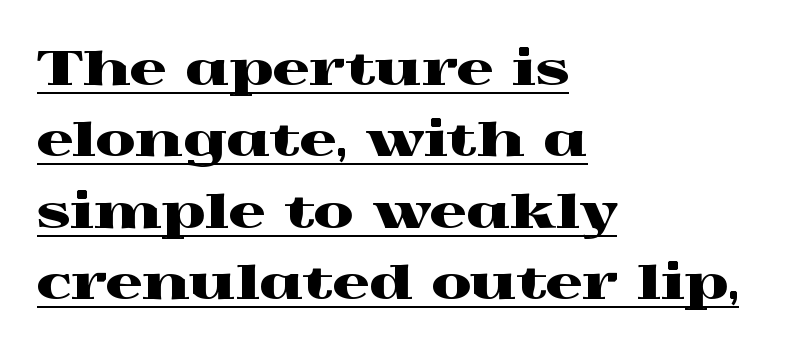
{"serif": "yes", "italic": "no", "width": "wide", "x_height": "medium", "monospaced": "no", "underline": "yes", "align": "left", "line_spacing": "normal", "line_spacing_ratio": 1.55, "letter_spacing": "normal", "letter_spacing_em": 0.0, "glyph_px": 46}
